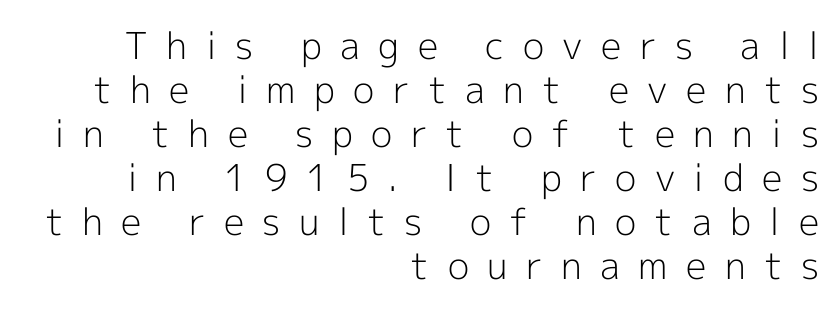
The image shows 37 px light sans-serif type, upright; set right-aligned, line spacing 1.19x, unusually wide letter spacing (+0.5 em), not underlined; a medium x-height.
